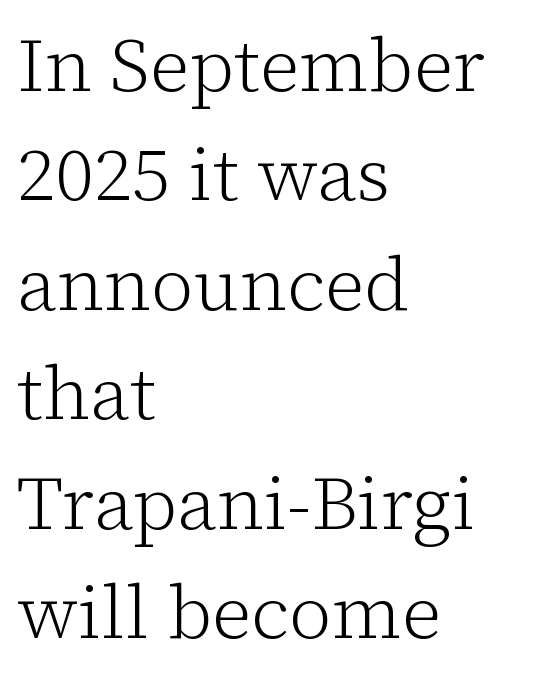
The face looks like a standard text weight, possibly lighter. Words float on clear page, feet unadorned. Compared with typical paragraphs, the rows here are spaced about the same. Typeset ragged right — the left edge is the straight one. A typesetter would mark this as roman, not italic.
